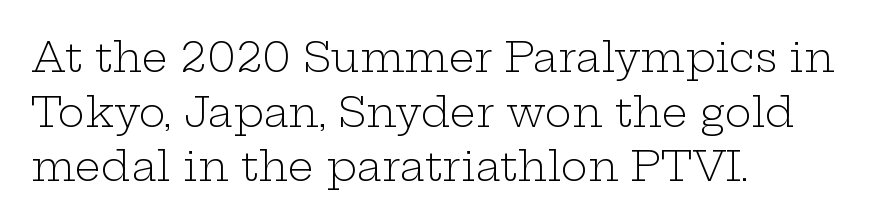
The image shows 41 px light, wide serif type, upright; set left-aligned, normal line spacing (1.33x), normal letter spacing, not underlined; low stroke contrast and a medium x-height.
